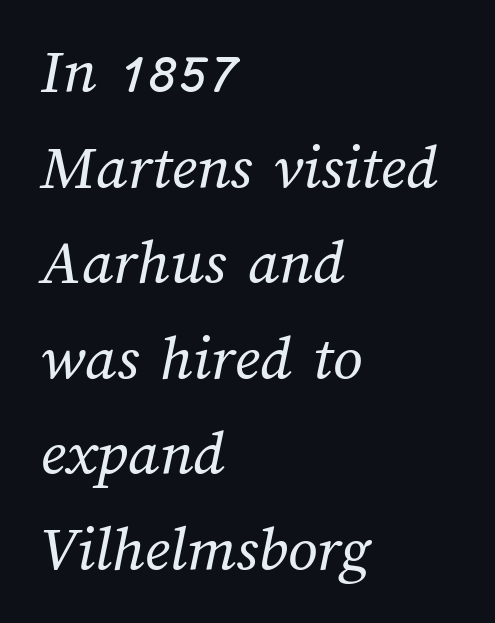
The image shows 65 px regular-weight type; set left-aligned, normal line spacing (1.47x), normal letter spacing, not underlined; medium stroke contrast and a medium x-height.
